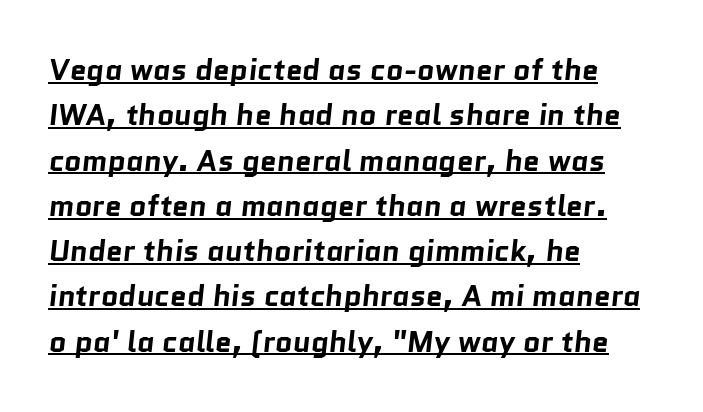
Q: Is the text bold? A: Yes.
Q: Is the typeface a serif or a sans-serif typeface? A: Sans-serif.
Q: Is the text underlined? A: Yes.
Q: How is the paragraph aligned? A: Left-aligned.
Q: Is the spacing between letters normal or unusually wide? A: Normal.
Q: Is the spacing between lines tight, normal or loose? A: Normal.
Q: Width (condensed, normal, or wide)? A: Normal.
Q: Stroke contrast? A: Low.
Q: x-height? A: Medium.
Q: Monospaced? A: No.
